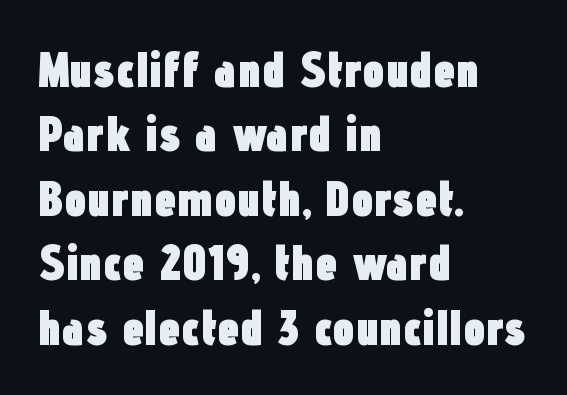
The line texture is even and compact thanks to regular tracking. Spacing verdict: proportional, widths tailored to each character. No word sits above an underline. If you measured baseline to baseline, you'd find a middling distance.
